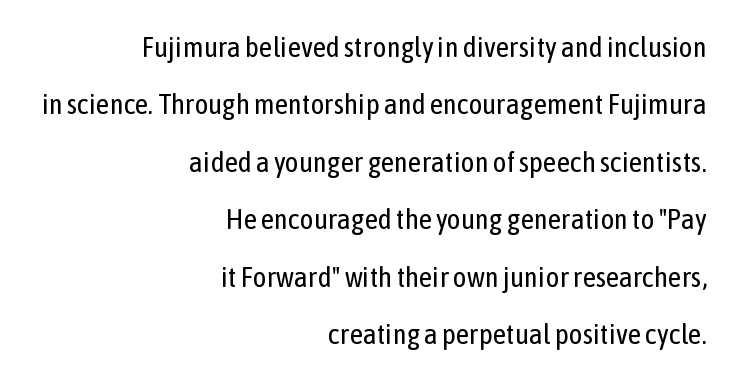
Every row of glyphs terminates at an identical x-position on the right. Line spacing here is loose. The face used here is proportionally spaced, like ordinary book or web type. These lines are composed in type without serifs. Unmarked baselines from the first word to the last. These lines keep a tight, regular rhythm from letter to letter.
